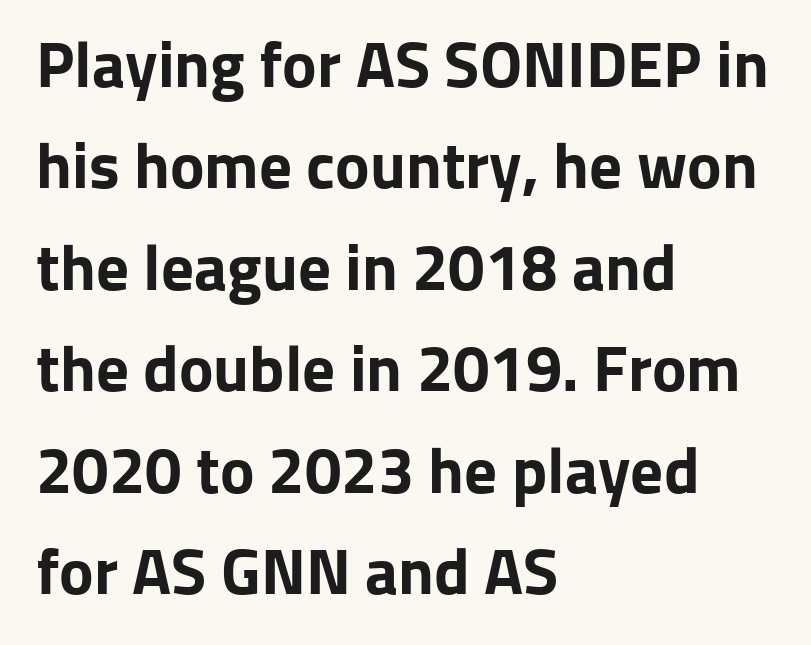
Q: Is the text bold? A: Yes.
Q: Is the text italic (slanted)? A: No, it is upright.
Q: Is the typeface a serif or a sans-serif typeface? A: Sans-serif.
Q: Is the text underlined? A: No.
Q: How is the paragraph aligned? A: Left-aligned.
Q: Is the spacing between letters normal or unusually wide? A: Normal.
Q: Is the spacing between lines tight, normal or loose? A: Normal.
Q: Width (condensed, normal, or wide)? A: Normal.
Q: Stroke contrast? A: Low.
Q: x-height? A: Medium.
Q: Monospaced? A: No.
